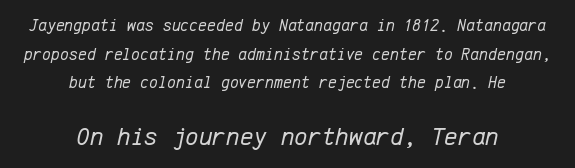
{"italic": "yes", "lean": "right", "slant_degrees": 12, "bold": "no", "underline": "no", "align": "center", "line_spacing": "normal", "line_spacing_ratio": 1.69, "letter_spacing": "normal", "letter_spacing_em": 0.0, "larger_block": "second", "size_ratio": 1.53, "glyph_px": 26}
